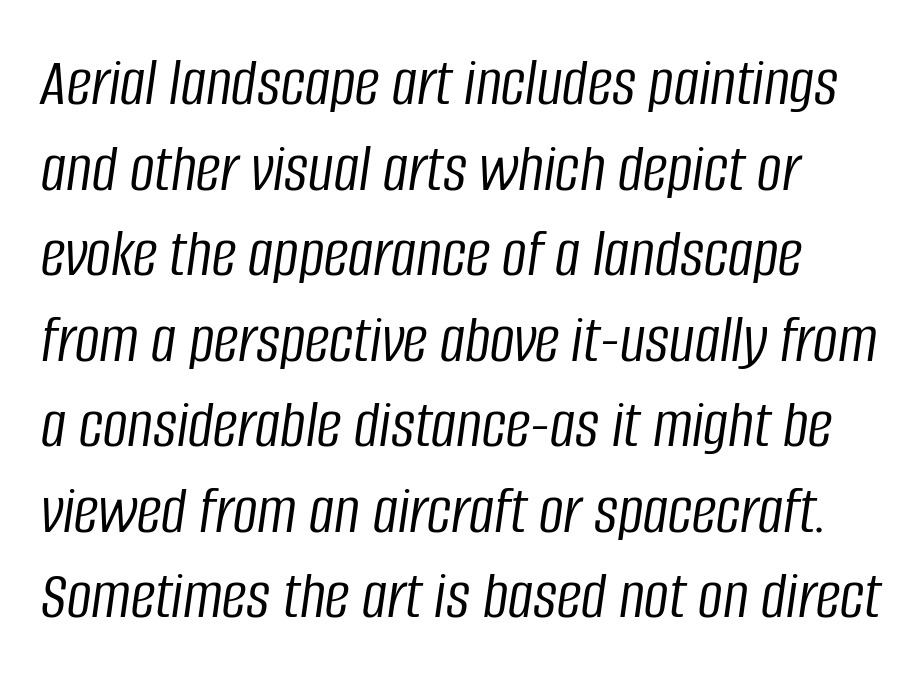
The image shows 69 px light, condensed type, italic (leaning right); set line spacing 1.24x, normal letter spacing, not underlined; low stroke contrast and a large x-height.
